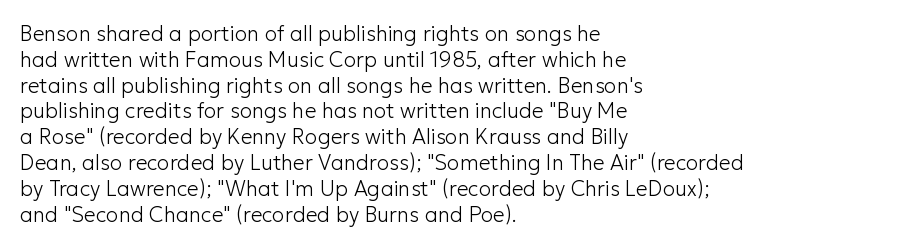
{"italic": "no", "bold": "no", "underline": "no", "align": "left", "line_spacing_ratio": 1.23, "letter_spacing": "normal", "letter_spacing_em": 0.0, "glyph_px": 21}
